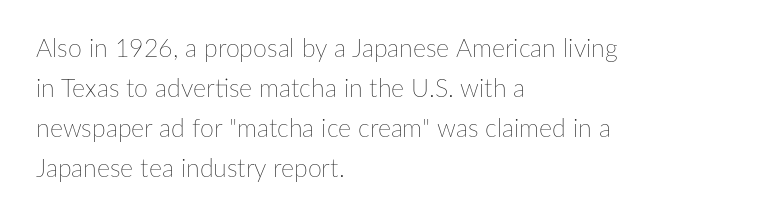
The image shows 25 px text type, upright; set left-aligned, normal line spacing (1.6x), normal letter spacing, not underlined.
